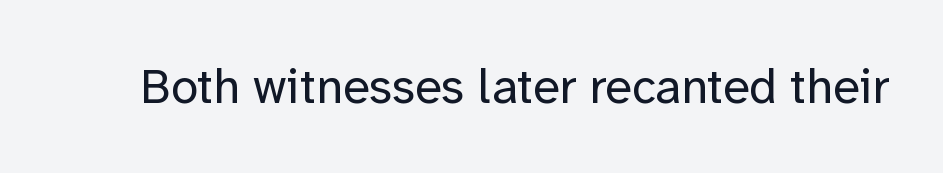
{"serif": "no", "italic": "no", "bold": "no", "weight": "regular", "width": "normal", "stroke_contrast": "low", "x_height": "medium", "monospaced": "no", "underline": "no", "letter_spacing": "normal", "letter_spacing_em": 0.0, "glyph_px": 49}
